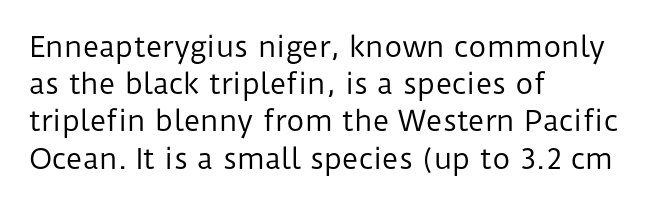
The image shows 28 px regular-weight sans-serif type, upright; set left-aligned, normal line spacing (1.33x), normal letter spacing, not underlined; low stroke contrast and a medium x-height.
